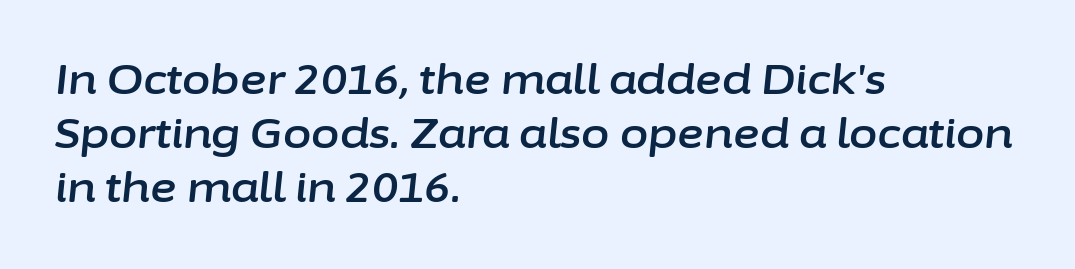
The image shows 41 px text type, italic (leaning right); set left-aligned, normal line spacing (1.32x), normal letter spacing, not underlined; low stroke contrast and a medium x-height.
